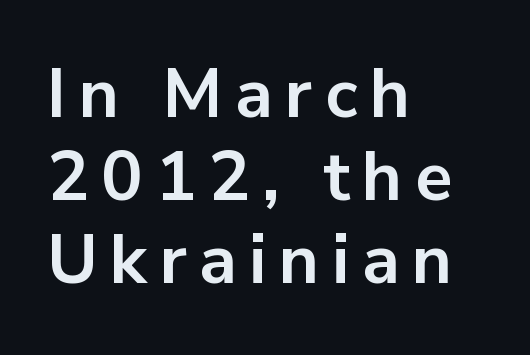
Q: Is the text bold? A: Yes.
Q: Is the text italic (slanted)? A: No, it is upright.
Q: Is the typeface a serif or a sans-serif typeface? A: Sans-serif.
Q: Is the text underlined? A: No.
Q: How is the paragraph aligned? A: Left-aligned.
Q: Width (condensed, normal, or wide)? A: Normal.
Q: Stroke contrast? A: Low.
Q: x-height? A: Medium.
Q: Monospaced? A: No.
